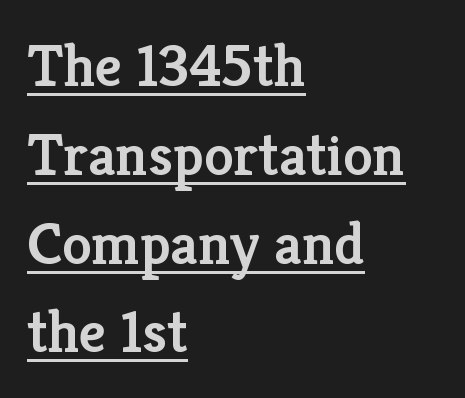
What kind of face is this? One with serifs. These lines stack with their left ends in a neat column. The passage shown has conventional tracking throughout. Spacing verdict: proportional, widths tailored to each character. Typesetter's note: demi weight, one step under bold.
